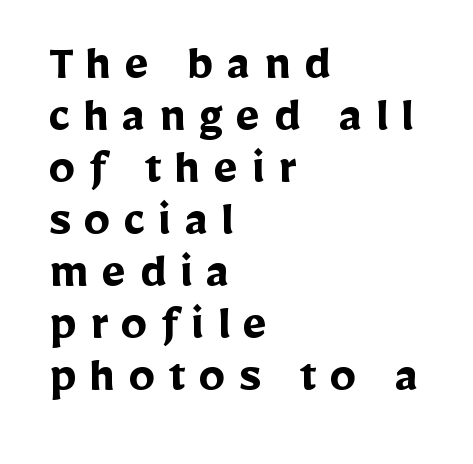
Q: Is the text bold? A: Yes.
Q: Is the text italic (slanted)? A: No, it is upright.
Q: Is the typeface a serif or a sans-serif typeface? A: Sans-serif.
Q: Is the text underlined? A: No.
Q: How is the paragraph aligned? A: Left-aligned.
Q: Is the spacing between letters normal or unusually wide? A: Unusually wide.
Q: Is the spacing between lines tight, normal or loose? A: Tight.
Q: Width (condensed, normal, or wide)? A: Normal.
Q: Stroke contrast? A: Low.
Q: x-height? A: Medium.
Q: Monospaced? A: No.
